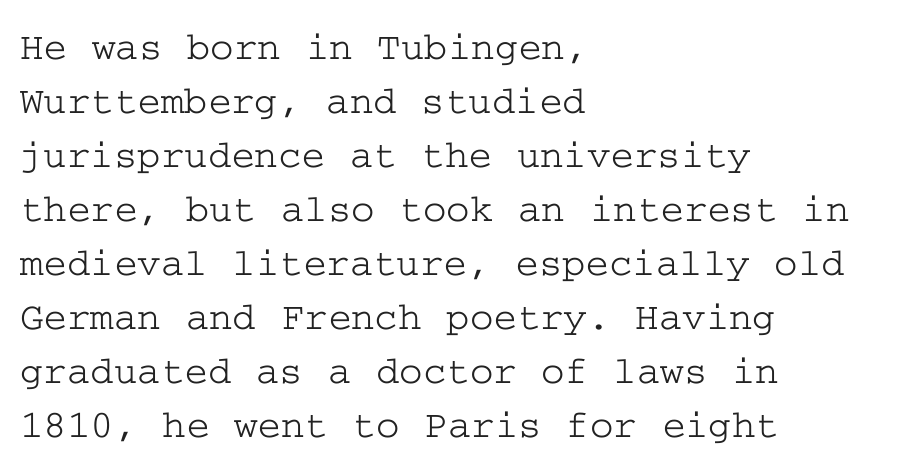
The image shows 40 px wide serif type, upright; set left-aligned, normal line spacing (1.35x), normal letter spacing, not underlined; low stroke contrast and a medium x-height.
